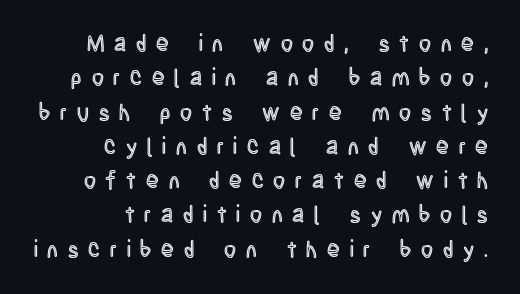
The image shows 23 px text type, upright; set right-aligned, normal line spacing (1.49x), unusually wide letter spacing (+0.43 em), not underlined.
